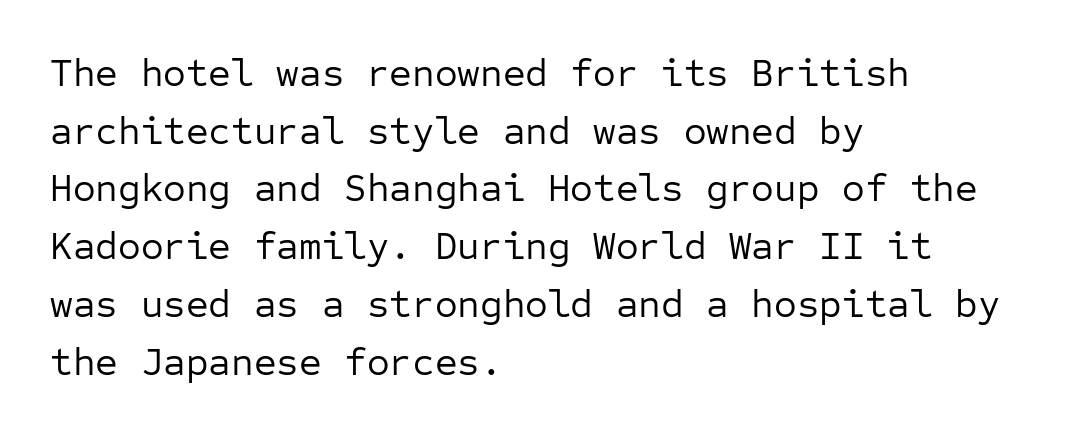
The image shows 39 px regular-weight sans-serif type, upright, monospaced; set left-aligned, normal line spacing (1.48x), normal letter spacing, not underlined; low stroke contrast and a medium x-height.
